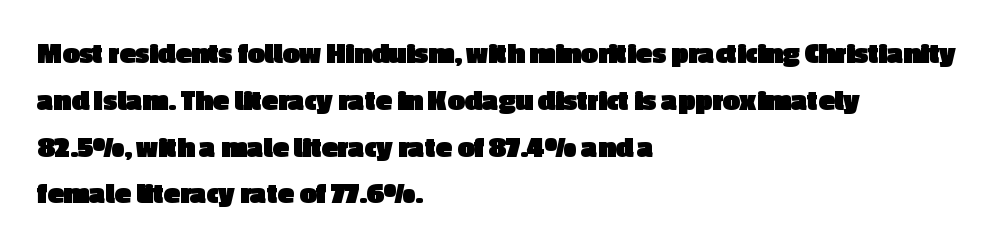
The image shows 30 px heavy sans-serif type, upright; set left-aligned, normal line spacing (1.56x), normal letter spacing, not underlined; a medium x-height.
